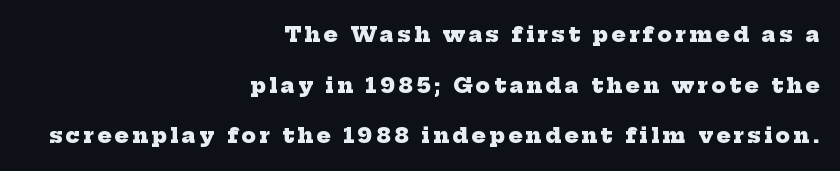
Q: Is the text bold? A: Yes.
Q: Is the text underlined? A: No.
Q: How is the paragraph aligned? A: Right-aligned.
Q: Is the spacing between lines tight, normal or loose? A: Loose.
